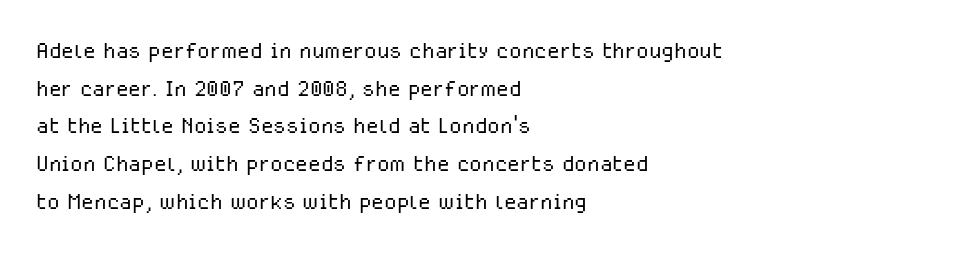
{"serif": "no", "italic": "no", "bold": "no", "weight": "light", "width": "normal", "stroke_contrast": "low", "x_height": "medium", "monospaced": "no", "underline": "no", "align": "left", "line_spacing": "normal", "line_spacing_ratio": 1.3, "letter_spacing": "normal", "letter_spacing_em": 0.0, "glyph_px": 29}
